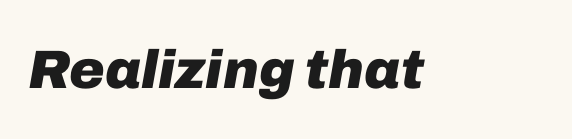
I'd describe the lettering as bold — thick and assertive. How are the letters spaced? Ordinarily, with no added tracking. Compared with ordinary roman type, these characters are visibly tilted. The letters advance in unequal steps, a hallmark of proportional type.
